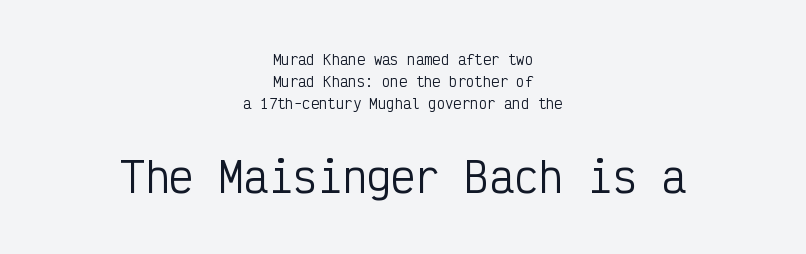
The image shows 41 px regular-weight, condensed sans-serif type, upright, monospaced; set centered, normal line spacing (1.56x), normal letter spacing, not underlined; the second (bottom) block is 2.93x larger; low stroke contrast and a medium x-height.
